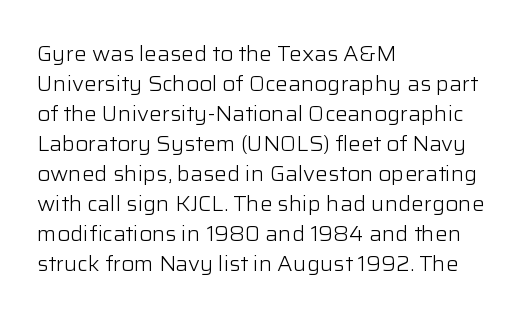
{"italic": "no", "bold": "no", "underline": "no", "align": "left", "line_spacing": "normal", "line_spacing_ratio": 1.43, "letter_spacing": "normal", "letter_spacing_em": 0.0, "glyph_px": 21}
